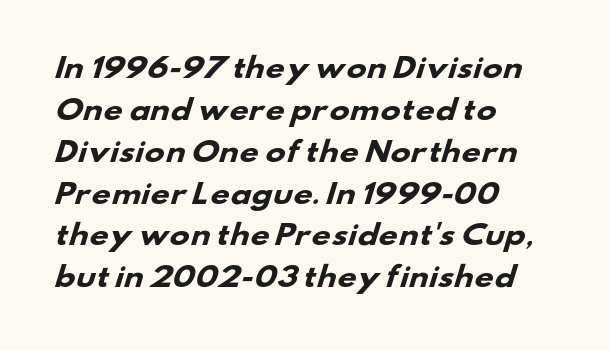
Every row of glyphs begins at an identical x-position on the left. Just letters on the line, the space beneath them empty. This block has exactly the height ordinary leading produces. The rendering uses a bold face; every stroke is thick and dark.
